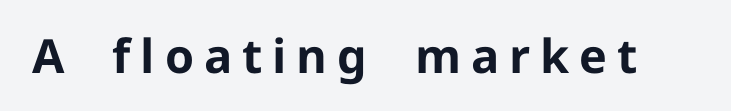
Character widths vary here, with narrow letters taking less room than wide ones. Each letter's strokes conclude bluntly, with no projecting serifs. Unmarked baselines from the first word to the last. Strong, thick strokes mark this as bold type. What stands out about the letter spacing? Its width — letters are far apart.
